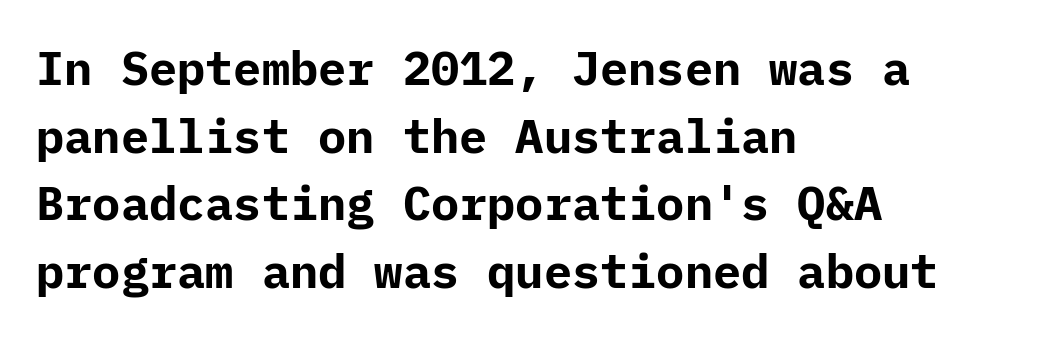
A clean baseline with only descenders dipping below it. Each letter's strokes conclude bluntly, with no projecting serifs. As a designer I'd log this as weight 700, bold. Regarding leading, the lines here are spaced in the standard way. Nobody touched the tracking dial on this one.
